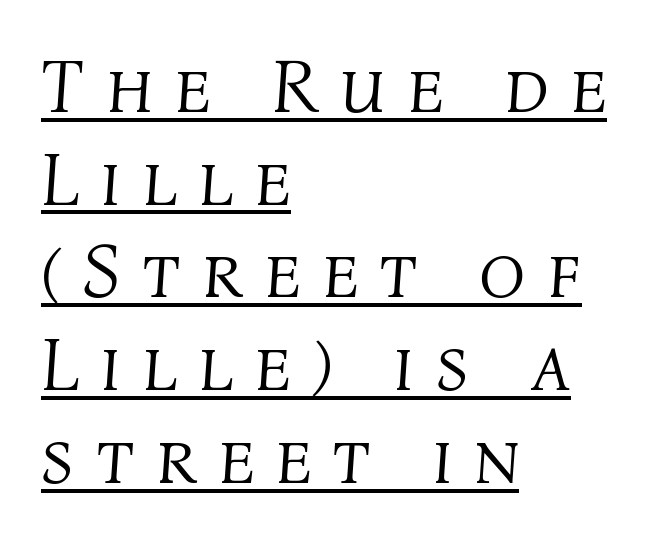
The image shows 76 px light type, italic (leaning right); set left-aligned, line spacing 1.22x, unusually wide letter spacing (+0.29 em), underlined; medium stroke contrast and a medium x-height.
